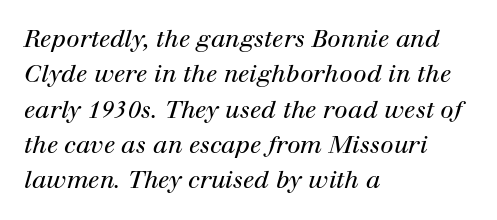
The image shows 24 px text type, italic (leaning right); set left-aligned, normal line spacing (1.47x), normal letter spacing, not underlined.
